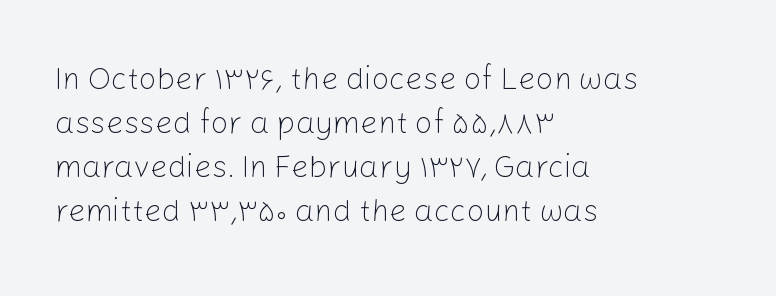
The image shows 31 px light sans-serif type, upright; set left-aligned, normal line spacing (1.42x), normal letter spacing, not underlined; low stroke contrast and a medium x-height.
